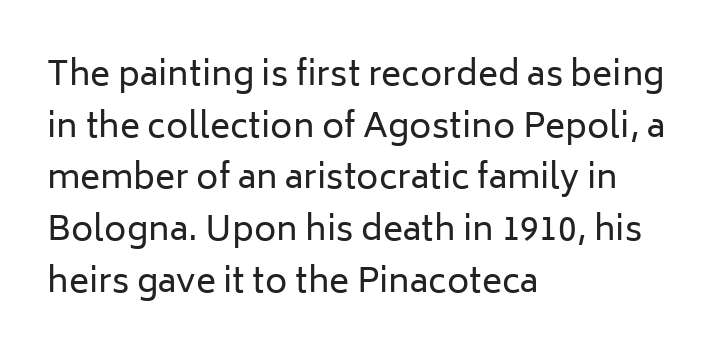
Q: Is the text bold? A: No.
Q: Is the text italic (slanted)? A: No, it is upright.
Q: Is the typeface a serif or a sans-serif typeface? A: Sans-serif.
Q: Is the text underlined? A: No.
Q: How is the paragraph aligned? A: Left-aligned.
Q: Is the spacing between letters normal or unusually wide? A: Normal.
Q: Is the spacing between lines tight, normal or loose? A: Normal.
Q: Width (condensed, normal, or wide)? A: Normal.
Q: Stroke contrast? A: Low.
Q: x-height? A: Medium.
Q: Monospaced? A: No.
